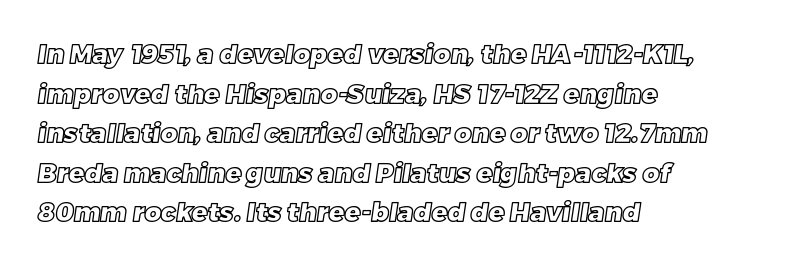
The image shows 26 px text type; set left-aligned, normal line spacing (1.52x), normal letter spacing, not underlined.
